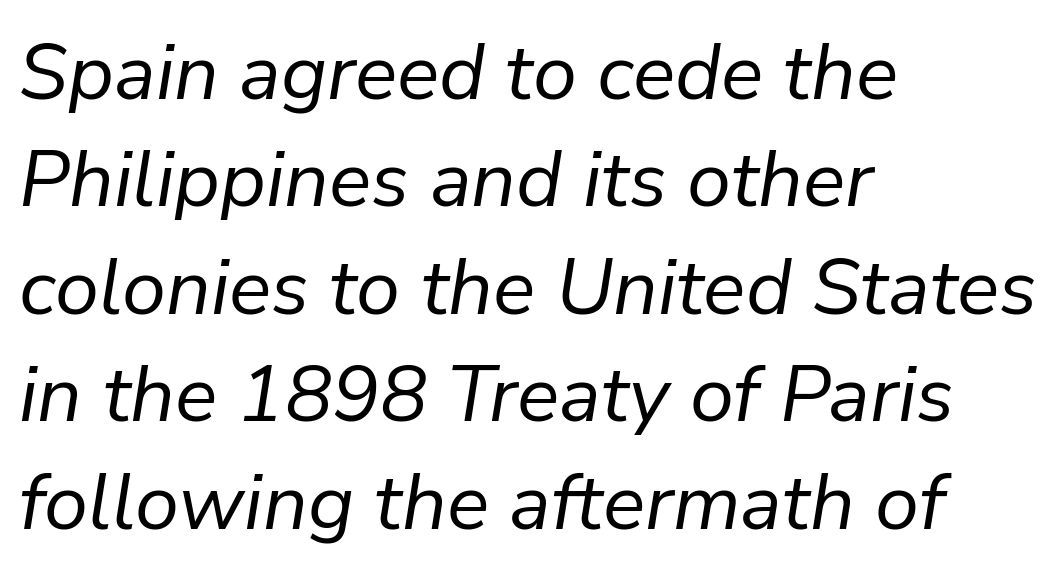
Each stroke keeps to a modest, everyday thickness or less. A typesetter would call this proportional, since set widths differ per character. Rule under the text: the space is simply empty. You can tell it's italic because the verticals aren't actually vertical.
